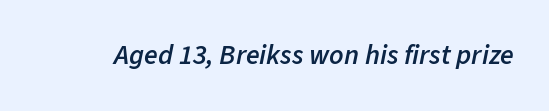
You could not count columns in this text — the font is proportionally spaced. The line texture is even and compact thanks to regular tracking. Notice how the stems are inclined rather than vertical — that's the hallmark of italics. Glance below the letters and you will spot only blank space. The typesetting leans somewhat heavy: a semibold.
